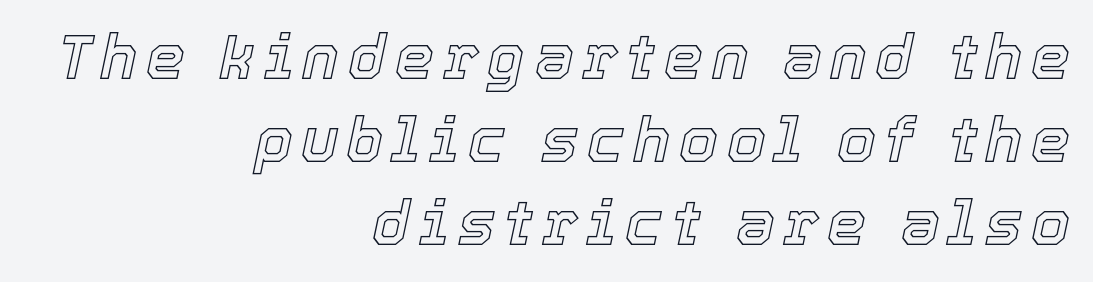
Horizontally, the lines are justified to the trailing edge only. Characters are canted at an angle relative to the baseline's perpendicular. Note the varied advance widths — an 'i' is clearly narrower than an 'm'. The vertical gap from one line to the next is medium. Unmarked baselines from the first word to the last.
